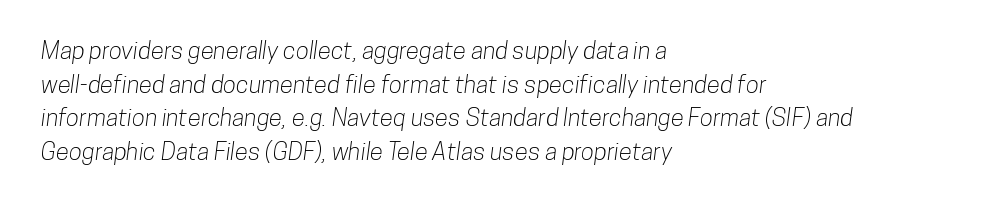
Q: Is the text underlined? A: No.
Q: How is the paragraph aligned? A: Left-aligned.
Q: Is the spacing between letters normal or unusually wide? A: Normal.
Q: Is the spacing between lines tight, normal or loose? A: Normal.
